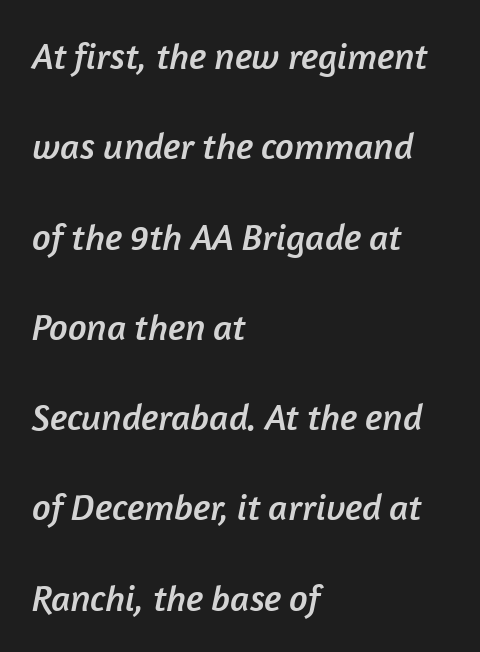
Is the block centered? No — it sits flush against the left margin. Vertical spacing — loose. Note: no serifs on the glyphs. Caption: standard tracking, unaltered.
